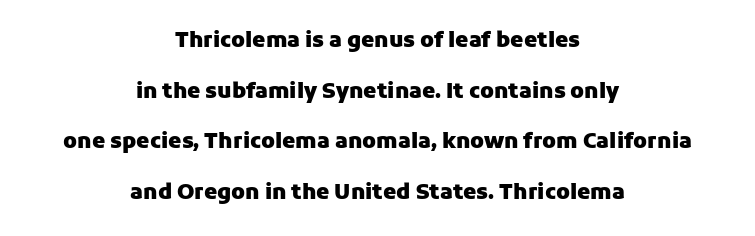
The image shows 21 px bold type, upright; set centered, loose line spacing (2.41x), normal letter spacing, not underlined.
